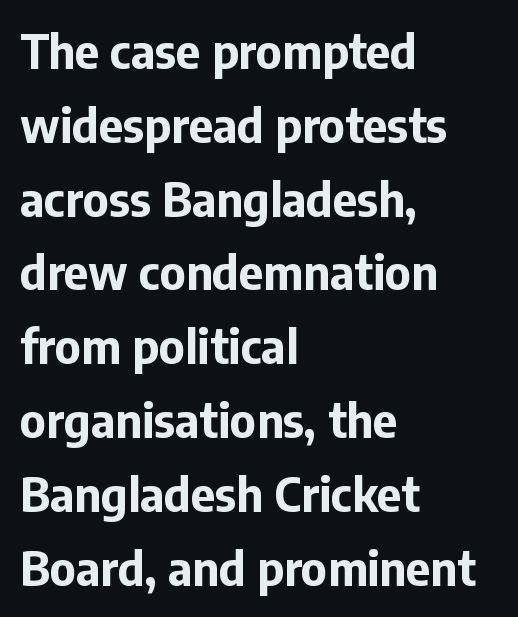
The image shows 47 px bold sans-serif type, upright; set left-aligned, normal line spacing (1.57x), normal letter spacing, not underlined; low stroke contrast and a medium x-height.
